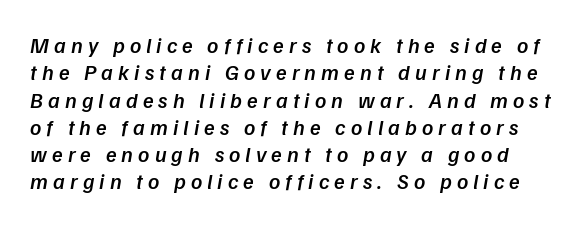
Q: Is the text bold? A: Semi-bold.
Q: Is the text underlined? A: No.
Q: Is the spacing between letters normal or unusually wide? A: Unusually wide.
